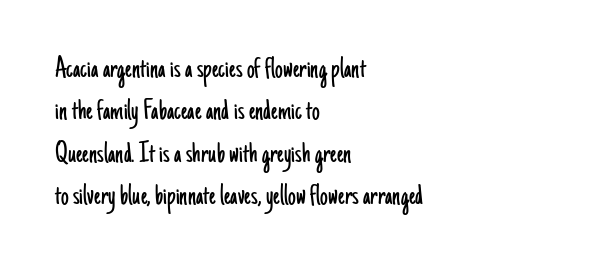
{"serif": "no", "italic": "no", "bold": "no", "weight": "light", "width": "condensed", "stroke_contrast": "low", "x_height": "small", "monospaced": "no", "underline": "no", "align": "left", "line_spacing": "normal", "line_spacing_ratio": 1.37, "letter_spacing": "normal", "letter_spacing_em": 0.0, "glyph_px": 31}
